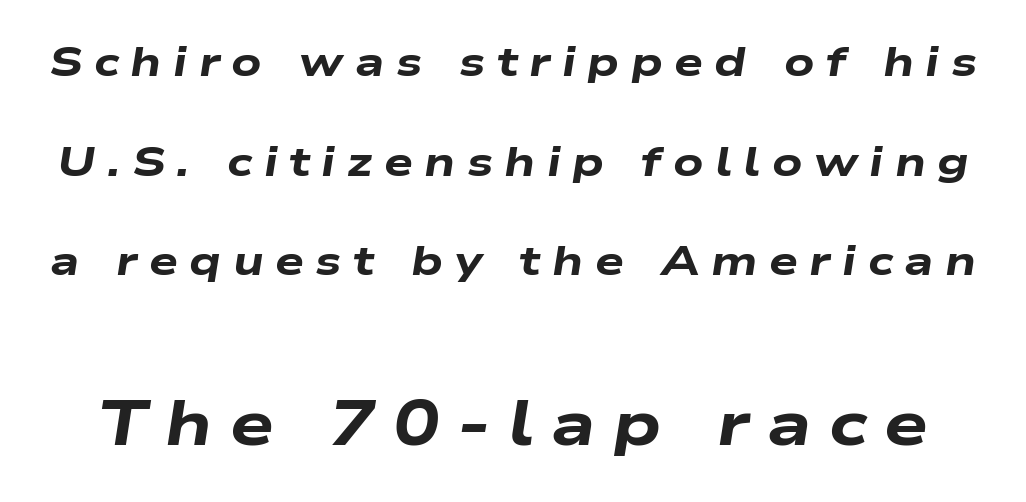
Q: Is the text bold? A: Yes.
Q: Is the text italic (slanted)? A: Yes, it leans right by about 9 degrees.
Q: Is the text underlined? A: No.
Q: Is the spacing between letters normal or unusually wide? A: Unusually wide.
Q: Is the spacing between lines tight, normal or loose? A: Loose.
Q: Which block of text is set in a larger size, the first (top) or the second (bottom)? A: The second (bottom) one.
Q: Width (condensed, normal, or wide)? A: Wide.
Q: Stroke contrast? A: Low.
Q: x-height? A: Medium.
Q: Monospaced? A: No.
